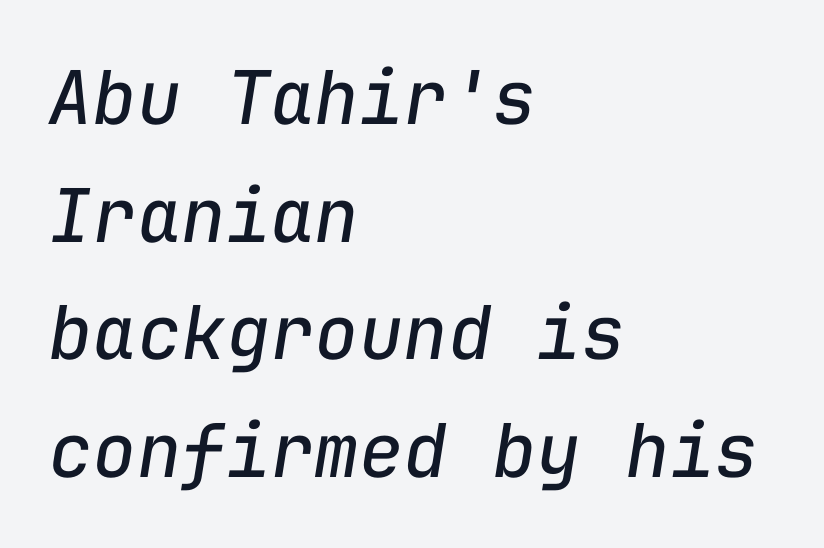
The image shows 74 px regular-weight type, italic (leaning right), monospaced; set left-aligned, normal line spacing (1.59x), normal letter spacing, not underlined; low stroke contrast and a medium x-height.
